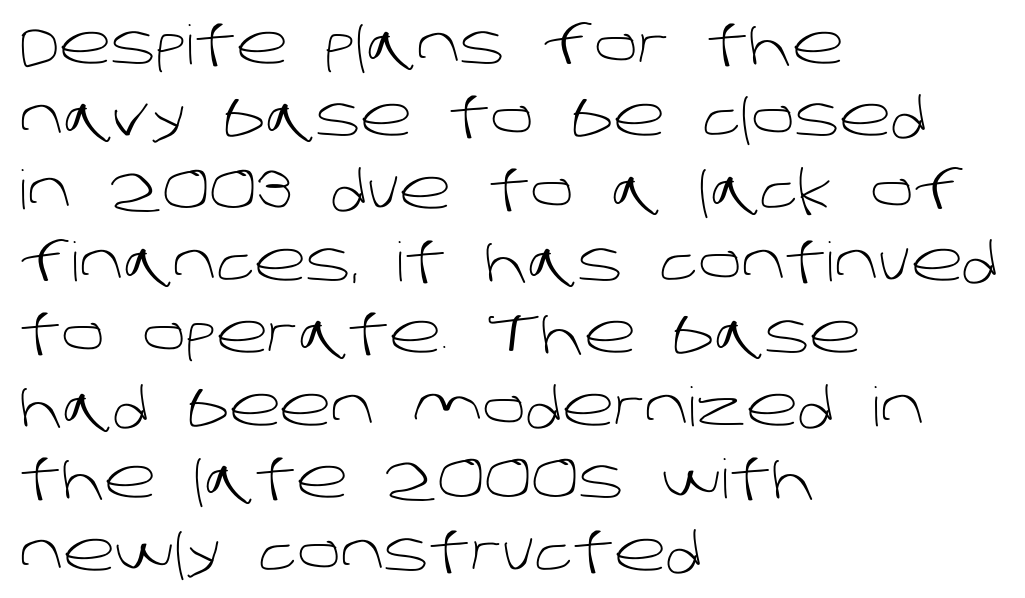
Q: Is the text bold? A: No.
Q: Is the typeface a serif or a sans-serif typeface? A: Sans-serif.
Q: Is the text underlined? A: No.
Q: How is the paragraph aligned? A: Left-aligned.
Q: Is the spacing between letters normal or unusually wide? A: Normal.
Q: Is the spacing between lines tight, normal or loose? A: Normal.
Q: Width (condensed, normal, or wide)? A: Normal.
Q: Stroke contrast? A: Low.
Q: x-height? A: Large.
Q: Monospaced? A: No.
